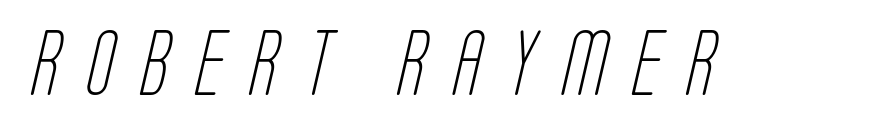
Q: Is the text bold? A: No.
Q: Is the typeface a serif or a sans-serif typeface? A: Sans-serif.
Q: Is the text underlined? A: No.
Q: Is the spacing between letters normal or unusually wide? A: Unusually wide.
Q: Width (condensed, normal, or wide)? A: Condensed.
Q: Stroke contrast? A: Low.
Q: x-height? A: Large.
Q: Monospaced? A: No.
